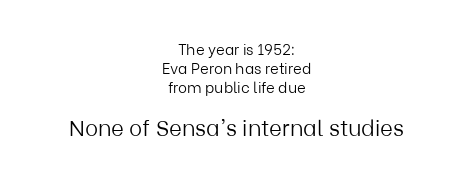
{"italic": "no", "bold": "no", "underline": "no", "align": "center", "line_spacing": "normal", "line_spacing_ratio": 1.26, "letter_spacing": "normal", "letter_spacing_em": 0.0, "larger_block": "second", "size_ratio": 1.47, "glyph_px": 22}
